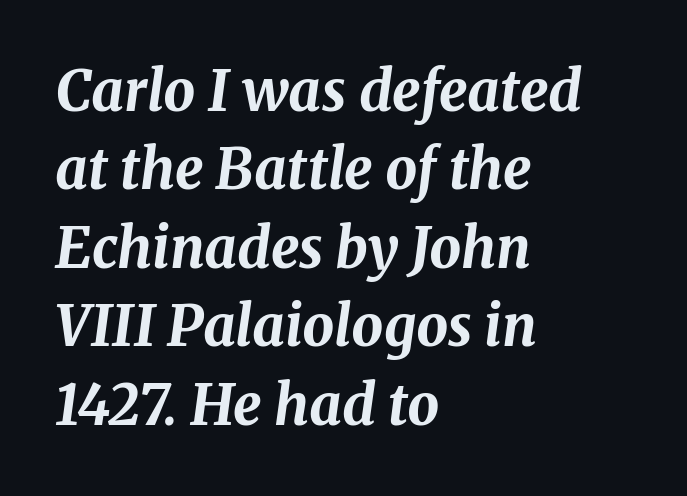
The image shows 56 px bold type, italic (leaning right); set left-aligned, normal line spacing (1.4x), normal letter spacing, not underlined; medium stroke contrast and a medium x-height.
